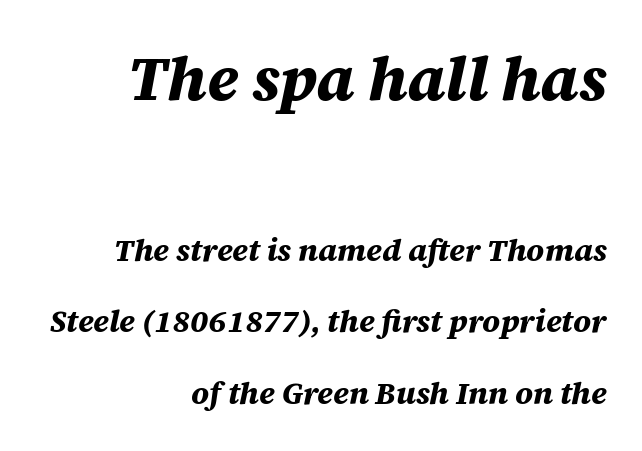
The image shows 62 px bold type, italic (leaning right); set right-aligned, loose line spacing (2.31x), normal letter spacing, not underlined; the first (top) block is 2.0x larger; medium stroke contrast and a large x-height.
